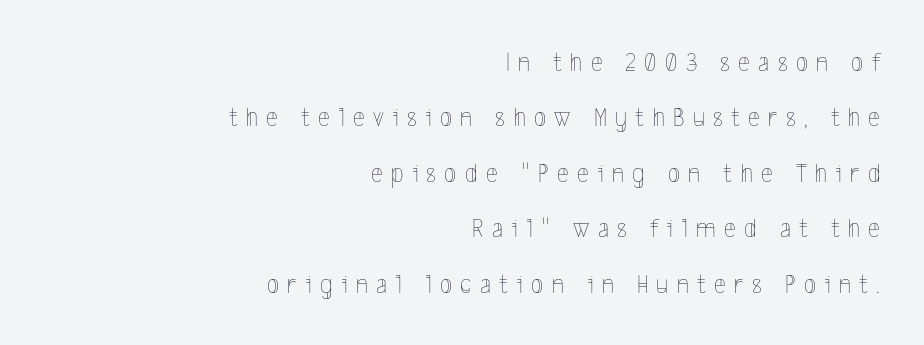
Q: Is the text bold? A: No.
Q: Is the text italic (slanted)? A: No, it is upright.
Q: Is the text underlined? A: No.
Q: How is the paragraph aligned? A: Right-aligned.
Q: Is the spacing between letters normal or unusually wide? A: Unusually wide.
Q: Is the spacing between lines tight, normal or loose? A: Loose.
Q: Width (condensed, normal, or wide)? A: Condensed.
Q: x-height? A: Medium.
Q: Monospaced? A: No.
